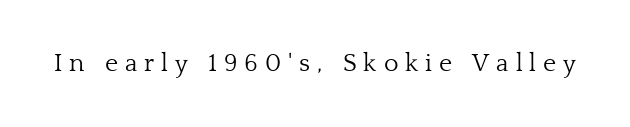
Descender tails drop into unmarked territory. Characters remain perfectly vertical along every line. Weight: not bold — regular or lighter. The rendering inserts visible extra space after every character.
